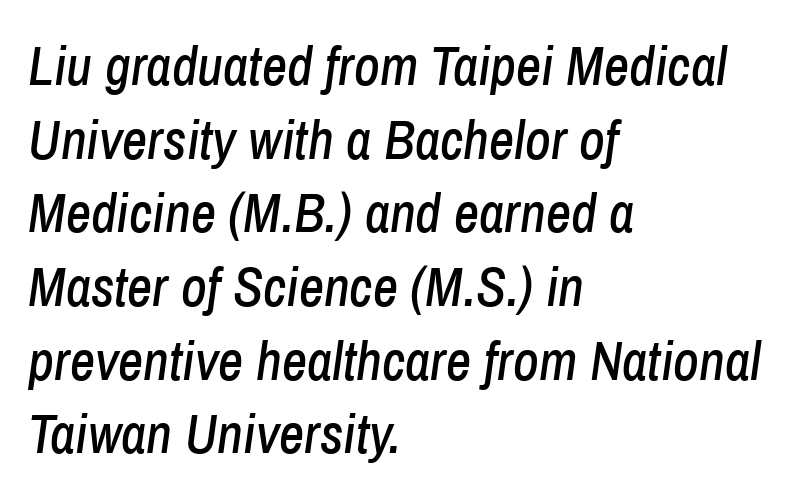
What stands out about the letter spacing? Nothing — it is the standard amount. If you drew a ruler down the left edge, every line would touch it. The strip under each line holds only bare page. Think of a printed novel: that variable character pitch is what you see here. The font's italic variant was chosen for this text.
